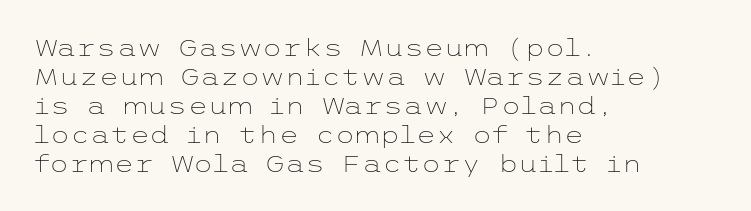
The image shows 23 px text type, upright; set left-aligned, normal line spacing (1.26x), normal letter spacing, not underlined.
